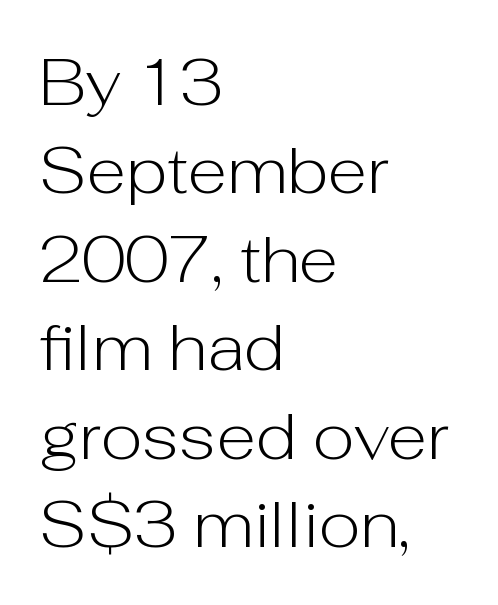
{"serif": "no", "italic": "no", "bold": "no", "weight": "light", "width": "normal", "stroke_contrast": "low", "x_height": "medium", "monospaced": "no", "underline": "no", "align": "left", "line_spacing": "normal", "line_spacing_ratio": 1.36, "letter_spacing": "normal", "letter_spacing_em": 0.0, "glyph_px": 65}
